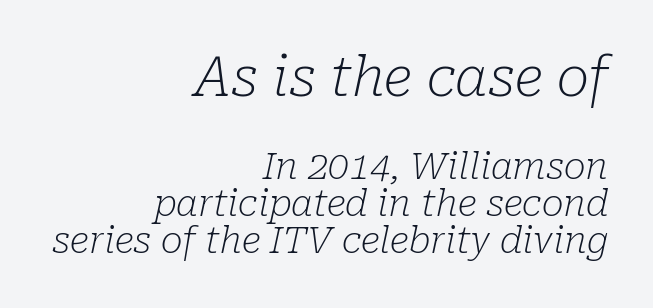
Q: Is the text bold? A: No.
Q: Is the text italic (slanted)? A: Yes, it leans right by about 10 degrees.
Q: Is the typeface a serif or a sans-serif typeface? A: Serif.
Q: Is the text underlined? A: No.
Q: How is the paragraph aligned? A: Right-aligned.
Q: Is the spacing between letters normal or unusually wide? A: Normal.
Q: Is the spacing between lines tight, normal or loose? A: Tight.
Q: Which block of text is set in a larger size, the first (top) or the second (bottom)? A: The first (top) one.
Q: Width (condensed, normal, or wide)? A: Normal.
Q: Stroke contrast? A: Low.
Q: x-height? A: Medium.
Q: Monospaced? A: No.
